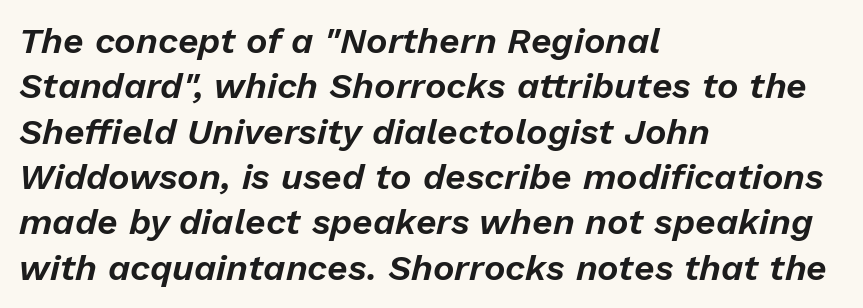
Honestly, the row spacing looks completely unremarkable. A typesetter would call this proportional, since set widths differ per character. Casual observation: everything's shoved over to the left. The baseline area is clear.
